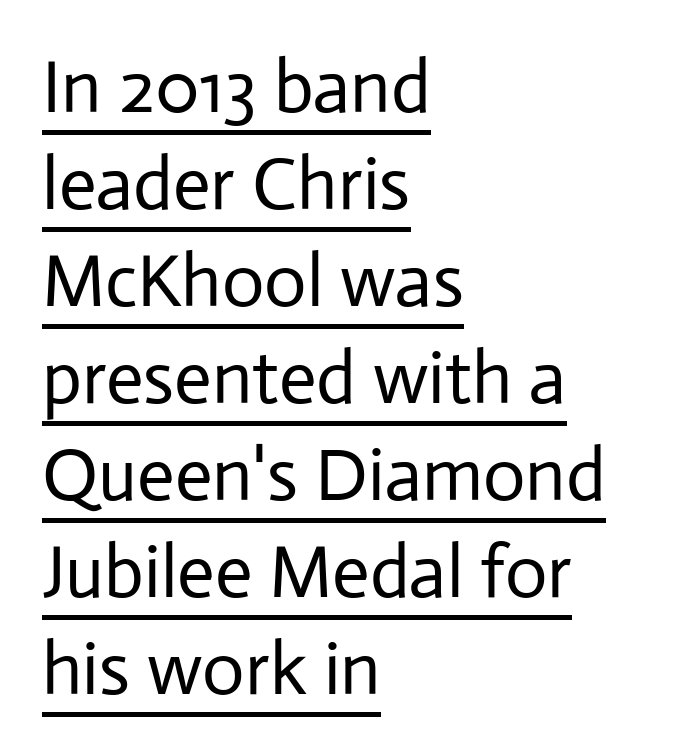
{"serif": "no", "italic": "no", "bold": "no", "weight": "regular", "width": "normal", "stroke_contrast": "low", "x_height": "medium", "monospaced": "no", "underline": "yes", "align": "left", "line_spacing": "normal", "line_spacing_ratio": 1.31, "letter_spacing": "normal", "letter_spacing_em": 0.0, "glyph_px": 74}
